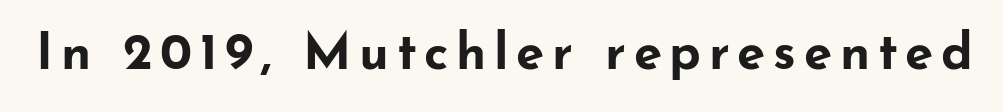
The image shows 51 px bold, wide sans-serif type, upright; set not underlined; low stroke contrast and a small x-height.
